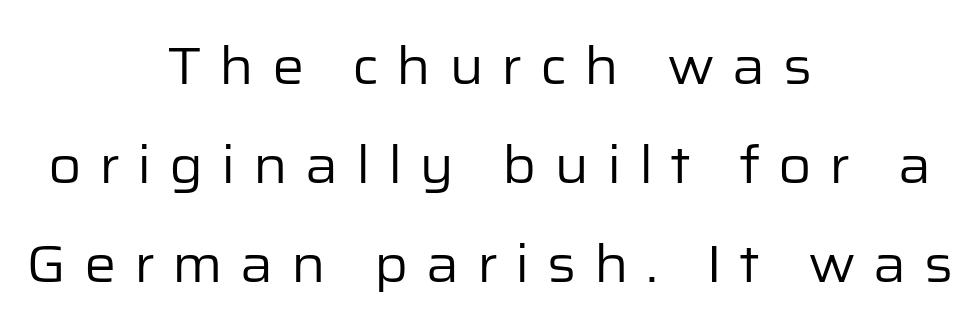
{"serif": "no", "italic": "no", "bold": "no", "weight": "regular", "width": "normal", "stroke_contrast": "low", "x_height": "medium", "monospaced": "no", "underline": "no", "align": "center", "line_spacing": "loose", "line_spacing_ratio": 1.94, "letter_spacing": "wide", "letter_spacing_em": 0.34, "glyph_px": 51}
